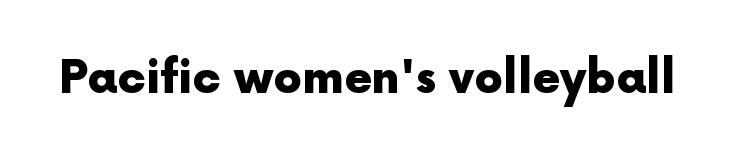
{"serif": "no", "italic": "no", "bold": "yes", "weight": "heavy", "width": "normal", "x_height": "medium", "monospaced": "no", "underline": "no", "letter_spacing": "normal", "letter_spacing_em": 0.0, "glyph_px": 45}
